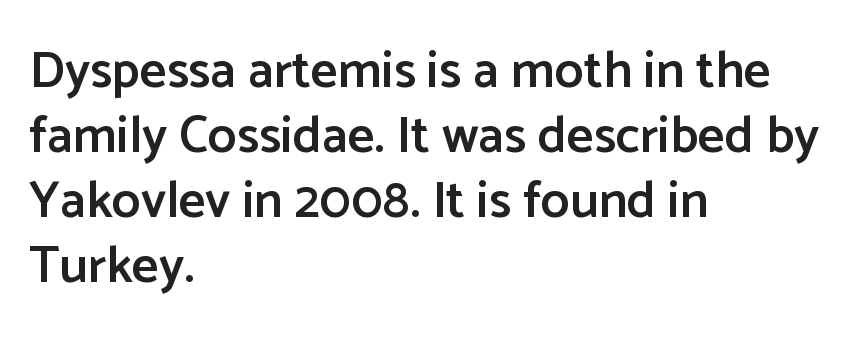
The image shows 52 px semibold sans-serif type, upright; set left-aligned, normal line spacing (1.25x), normal letter spacing, not underlined; low stroke contrast and a medium x-height.
